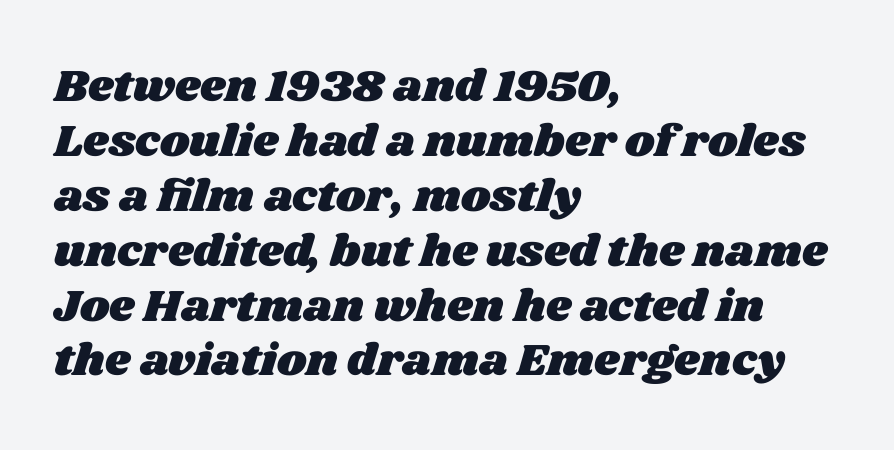
The image shows 45 px wide type; set left-aligned, line spacing 1.22x, normal letter spacing, not underlined; medium stroke contrast and a large x-height.
